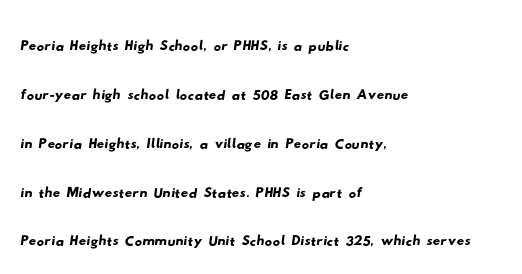
The image shows 37 px wide sans-serif type; set left-aligned, normal line spacing (1.32x), normal letter spacing, not underlined; low stroke contrast and a small x-height.
